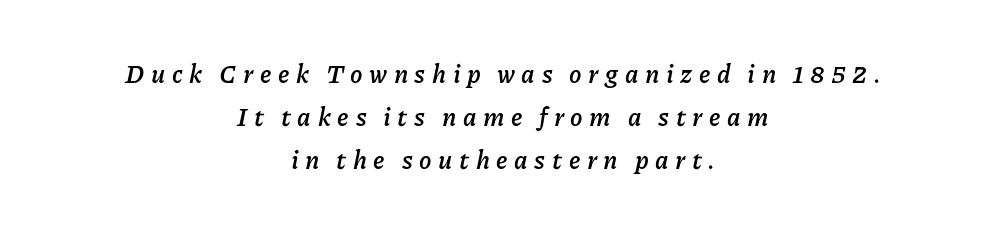
The strip under each line holds only bare page. Tall strokes in this sample are angled rather than plumb. Does the weight exceed regular? Yes, all the way to bold. Horizontally, the lines are justified to the midpoint only.
